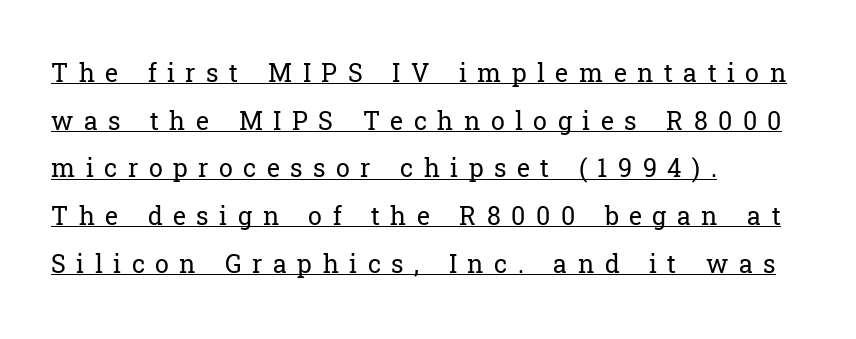
Q: Is the text bold? A: No.
Q: Is the text italic (slanted)? A: No, it is upright.
Q: Is the text underlined? A: Yes.
Q: How is the paragraph aligned? A: Left-aligned.
Q: Is the spacing between letters normal or unusually wide? A: Unusually wide.
Q: Is the spacing between lines tight, normal or loose? A: Loose.
